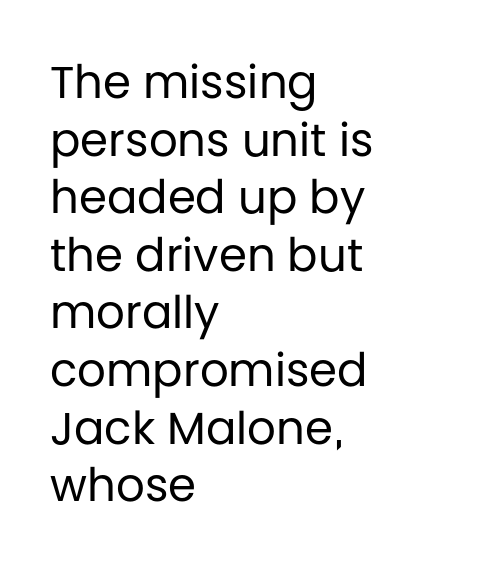
The image shows 45 px regular-weight sans-serif type, upright; set left-aligned, normal line spacing (1.28x), normal letter spacing, not underlined; low stroke contrast and a large x-height.
